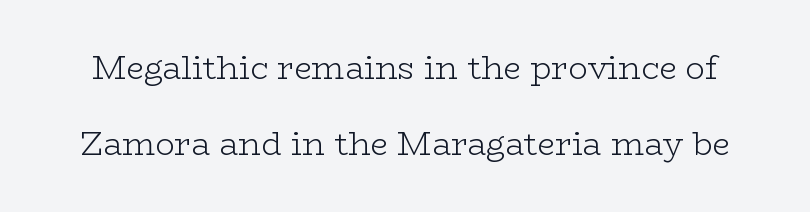
The specimen reads as upright at a glance. Descender tails drop into unmarked territory. No letter is thick-stroked: the sample isn't bold. Think of a printed novel: that variable character pitch is what you see here. The typeface chosen for these lines features serifs. The face used here is rendered with its standard letterfit.
